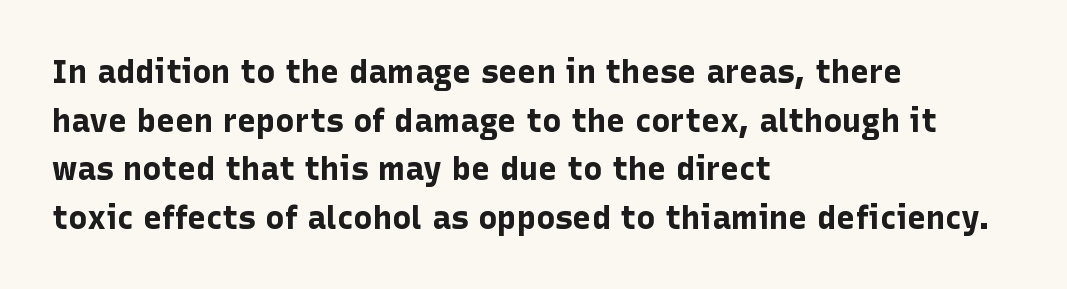
The image shows 32 px bold sans-serif type, upright; set left-aligned, normal line spacing (1.52x), normal letter spacing, not underlined; low stroke contrast and a medium x-height.
